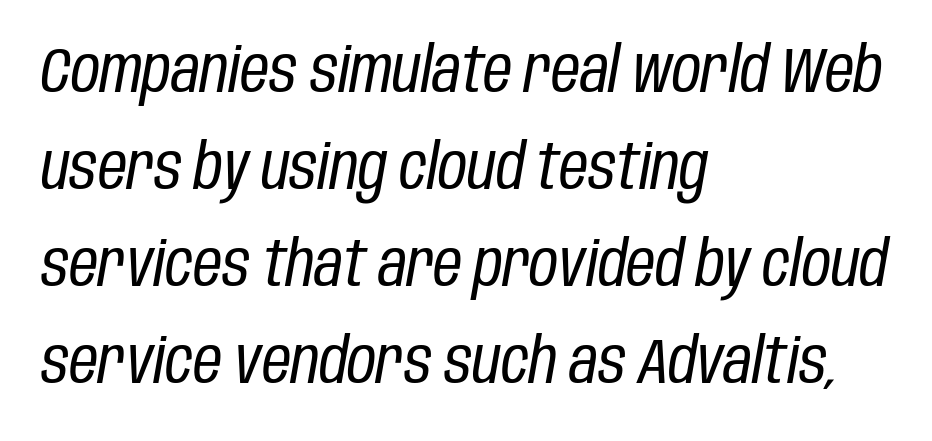
{"italic": "yes", "lean": "right", "slant_degrees": 10, "bold": "no", "weight": "regular", "width": "condensed", "stroke_contrast": "low", "x_height": "large", "monospaced": "no", "underline": "no", "align": "left", "line_spacing": "normal", "line_spacing_ratio": 1.54, "letter_spacing": "normal", "letter_spacing_em": 0.0, "glyph_px": 63}
